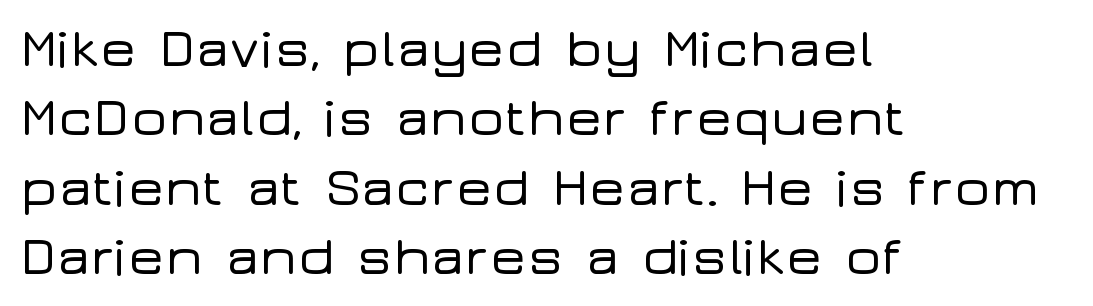
The image shows 55 px wide sans-serif type, upright; set left-aligned, normal line spacing (1.26x), normal letter spacing, not underlined; low stroke contrast and a medium x-height.
